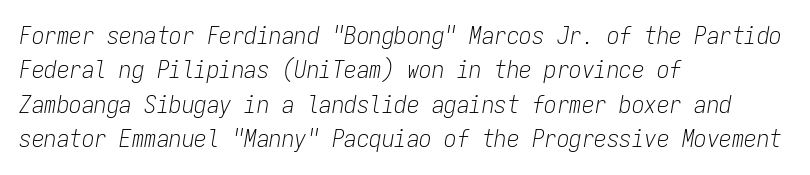
The image shows 25 px text type, italic (leaning right); set left-aligned, normal line spacing (1.38x), normal letter spacing, not underlined.
